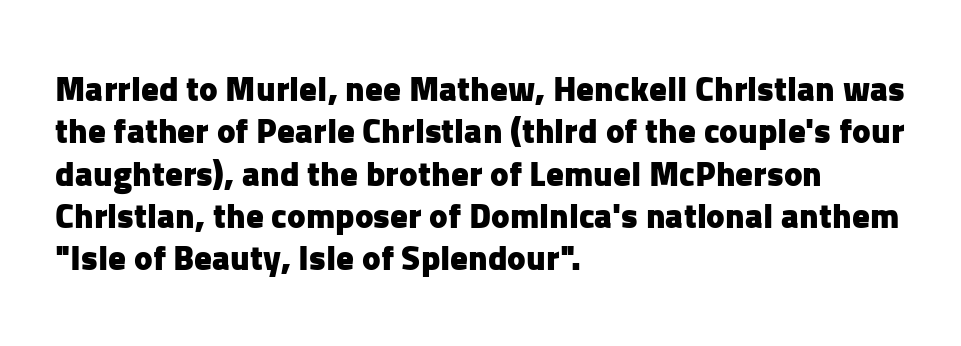
The image shows 35 px heavy sans-serif type, upright; set left-aligned, line spacing 1.21x, normal letter spacing, not underlined; low stroke contrast and a medium x-height.
